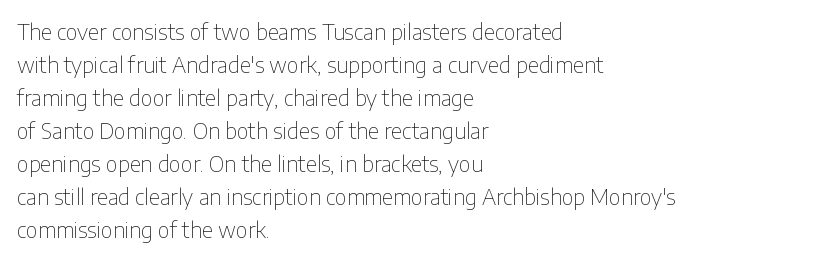
The image shows 22 px text type, upright; set left-aligned, normal line spacing (1.5x), normal letter spacing, not underlined.
